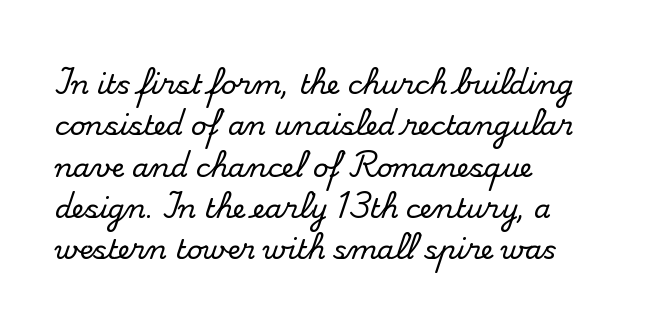
The image shows 27 px text type; set left-aligned, normal line spacing (1.53x), normal letter spacing, not underlined.
